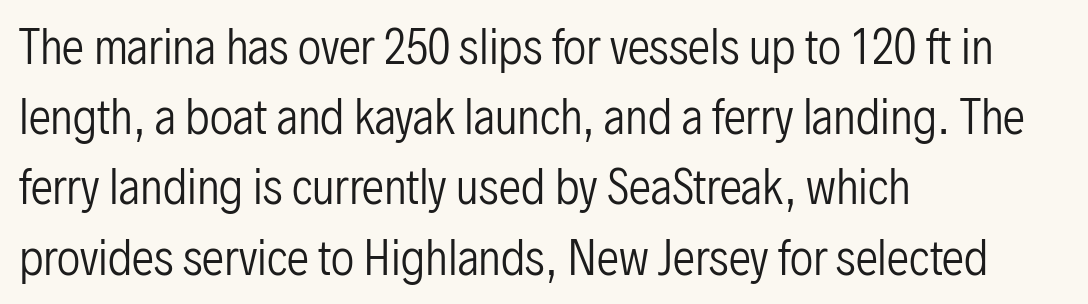
{"serif": "no", "italic": "no", "bold": "no", "weight": "regular", "width": "condensed", "stroke_contrast": "low", "x_height": "medium", "monospaced": "no", "underline": "no", "align": "left", "line_spacing": "normal", "line_spacing_ratio": 1.56, "letter_spacing": "normal", "letter_spacing_em": 0.0, "glyph_px": 45}
